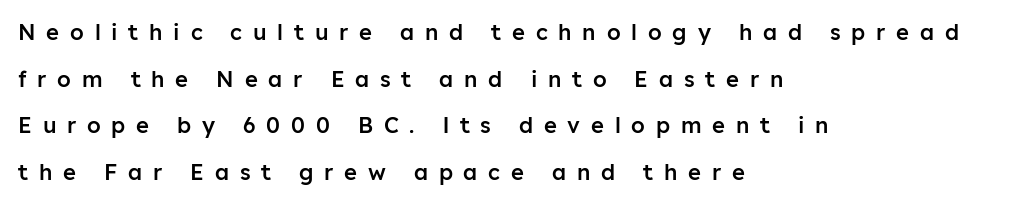
Q: Is the text bold? A: Semi-bold.
Q: Is the text italic (slanted)? A: No, it is upright.
Q: Is the text underlined? A: No.
Q: How is the paragraph aligned? A: Left-aligned.
Q: Is the spacing between letters normal or unusually wide? A: Unusually wide.
Q: Is the spacing between lines tight, normal or loose? A: Loose.
